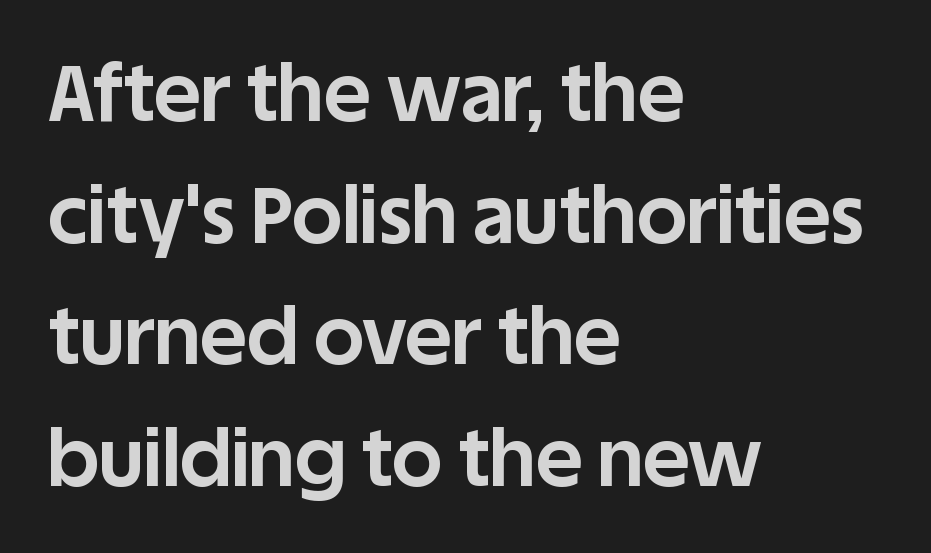
Chunky letters — that's bold for sure. You can tell it's not italic because the verticals are truly vertical. You could call the tracking neutral — neither tight nor loose. The ragged edge is on the right, which tells us the setting is flush left. Type without underlining.
